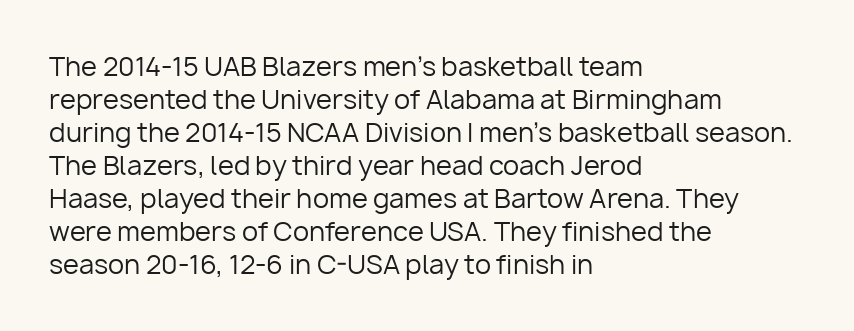
The image shows 26 px text type, upright; set left-aligned, normal line spacing (1.27x), normal letter spacing, not underlined.
